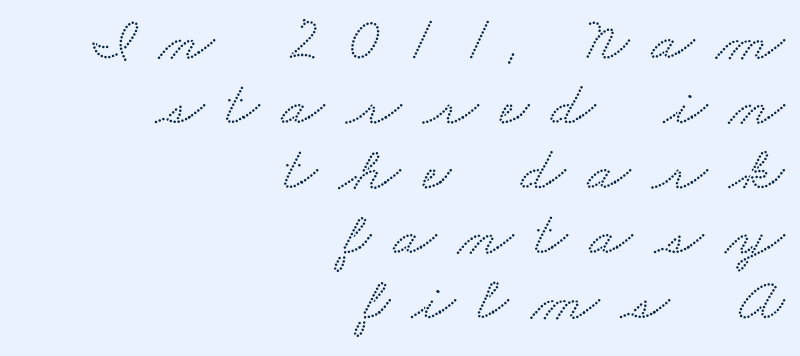
The image shows 63 px wide serif type; set right-aligned, tight line spacing (1.03x), unusually wide letter spacing (+0.35 em), not underlined; low stroke contrast and a small x-height.
